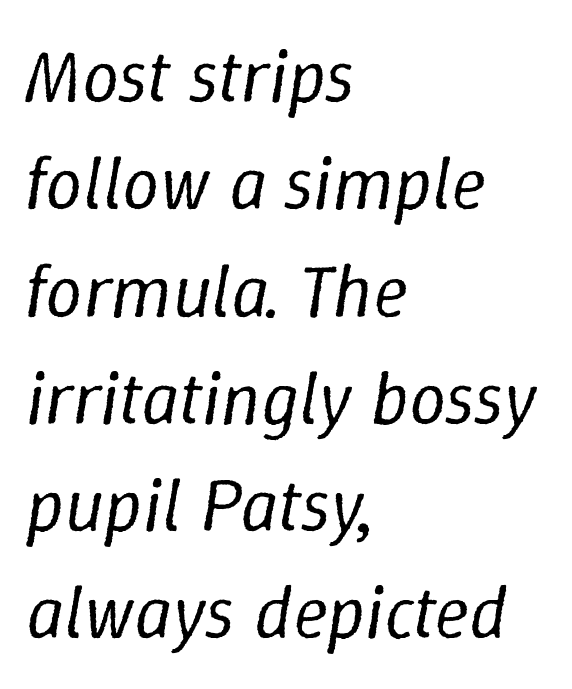
The image shows 74 px regular-weight type, italic (leaning right); set left-aligned, normal line spacing (1.45x), normal letter spacing, not underlined; low stroke contrast and a medium x-height.
